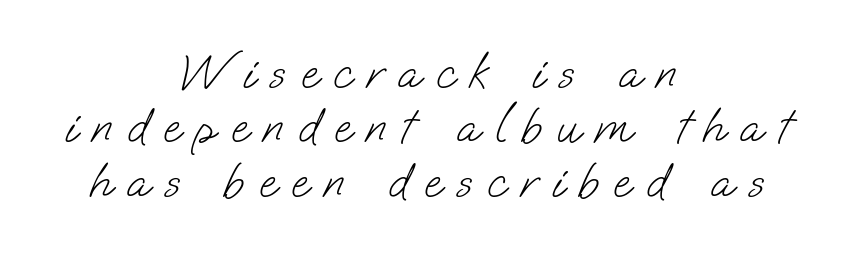
The image shows 50 px light sans-serif type; set centered, tight line spacing (1.09x), unusually wide letter spacing (+0.3 em), not underlined; low stroke contrast and a small x-height.
